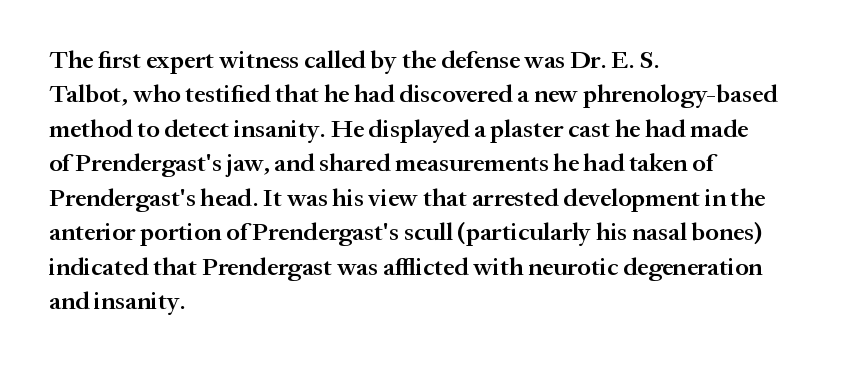
No italicization has been applied; the sample stays upright. Every letter is mildly thick-stroked: semibold rather than bold. The rag falls on the right side of this text block. The area under the type is left untouched.
